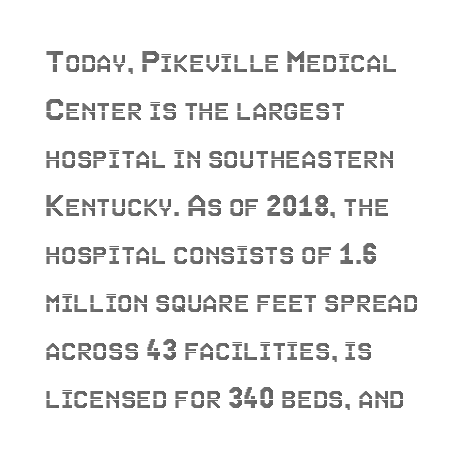
{"italic": "no", "width": "condensed", "x_height": "large", "monospaced": "no", "underline": "no", "align": "left", "line_spacing": "normal", "line_spacing_ratio": 1.37, "letter_spacing": "normal", "letter_spacing_em": 0.0, "glyph_px": 35}
